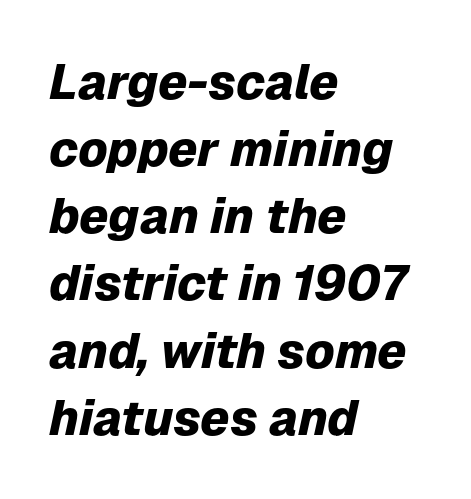
Q: Is the text bold? A: Yes.
Q: Is the text italic (slanted)? A: Yes, it leans right by about 12 degrees.
Q: Is the text underlined? A: No.
Q: How is the paragraph aligned? A: Left-aligned.
Q: Is the spacing between letters normal or unusually wide? A: Normal.
Q: Is the spacing between lines tight, normal or loose? A: Normal.
Q: Width (condensed, normal, or wide)? A: Normal.
Q: Stroke contrast? A: Low.
Q: x-height? A: Medium.
Q: Monospaced? A: No.
